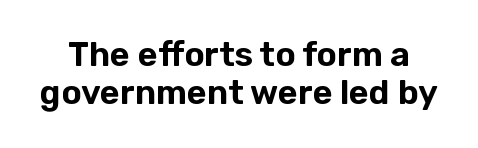
Q: Is the text italic (slanted)? A: No, it is upright.
Q: Is the typeface a serif or a sans-serif typeface? A: Sans-serif.
Q: Is the text underlined? A: No.
Q: Is the spacing between letters normal or unusually wide? A: Normal.
Q: Is the spacing between lines tight, normal or loose? A: Tight.
Q: Width (condensed, normal, or wide)? A: Normal.
Q: Stroke contrast? A: Low.
Q: x-height? A: Medium.
Q: Monospaced? A: No.
